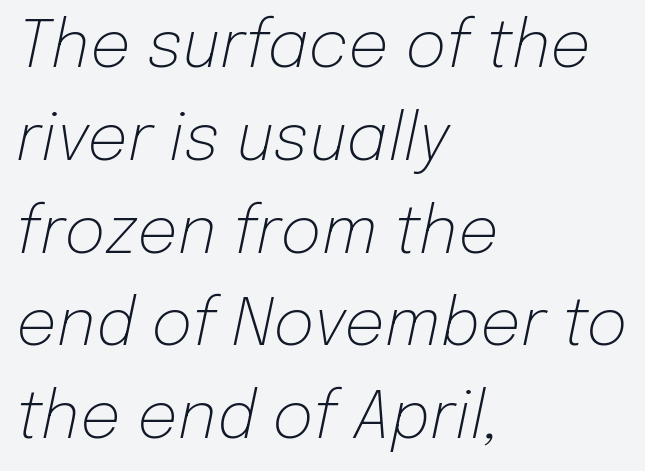
Typeset ragged right — the left edge is the straight one. Nothing unusual about the tracking: characters are spaced as the font intends. Reading down the column, the eye jumps a familiar distance to each next line. Stroke mass is kept to a normal reading level or below. Note the varied advance widths — an 'i' is clearly narrower than an 'm'. Every character sits at an angle, as italics do.
